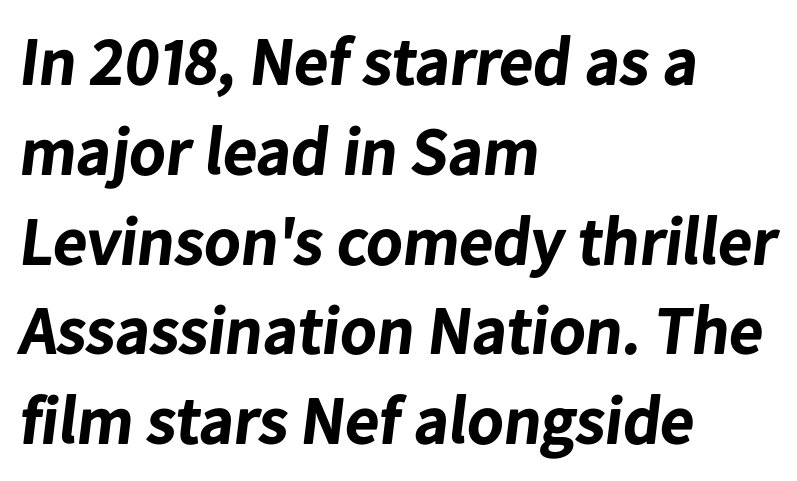
Nothing sits at the stroke ends, so this counts as sans-serif. Varying glyph widths throughout — classic text-font behaviour. The rendering anchors every line to the left-hand side. Summary of vertical rhythm: regular, with standard interline spacing.
